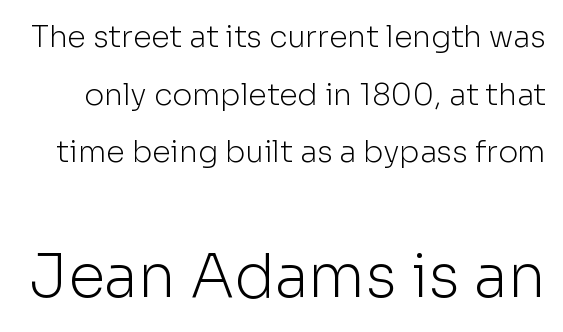
Q: Is the text bold? A: No.
Q: Is the text italic (slanted)? A: No, it is upright.
Q: Is the typeface a serif or a sans-serif typeface? A: Sans-serif.
Q: Is the text underlined? A: No.
Q: Is the spacing between letters normal or unusually wide? A: Normal.
Q: Is the spacing between lines tight, normal or loose? A: Loose.
Q: Which block of text is set in a larger size, the first (top) or the second (bottom)? A: The second (bottom) one.
Q: Width (condensed, normal, or wide)? A: Normal.
Q: Stroke contrast? A: Low.
Q: x-height? A: Medium.
Q: Monospaced? A: No.
